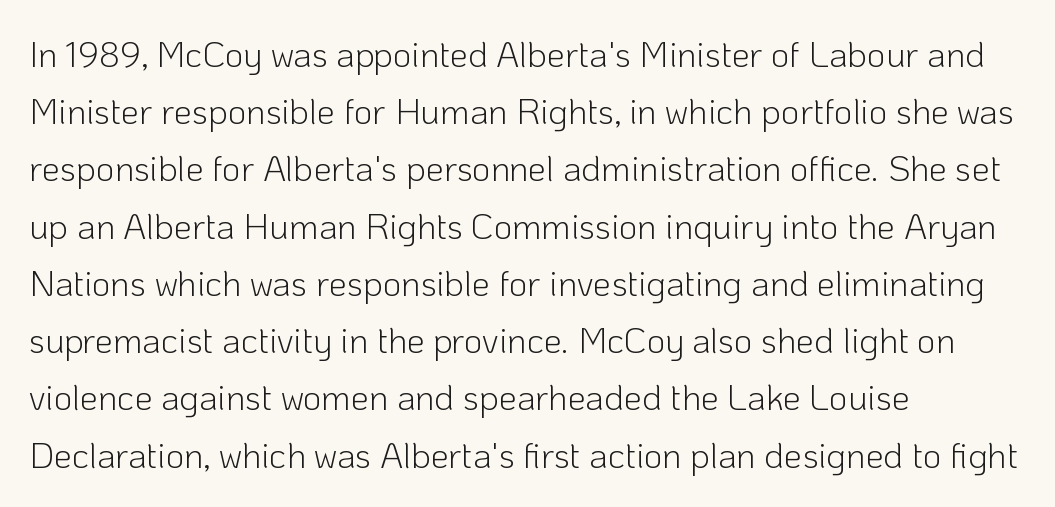
{"serif": "no", "italic": "no", "bold": "no", "weight": "light", "width": "normal", "stroke_contrast": "low", "x_height": "medium", "monospaced": "no", "underline": "no", "align": "left", "line_spacing": "normal", "line_spacing_ratio": 1.59, "letter_spacing": "normal", "letter_spacing_em": 0.0, "glyph_px": 36}
